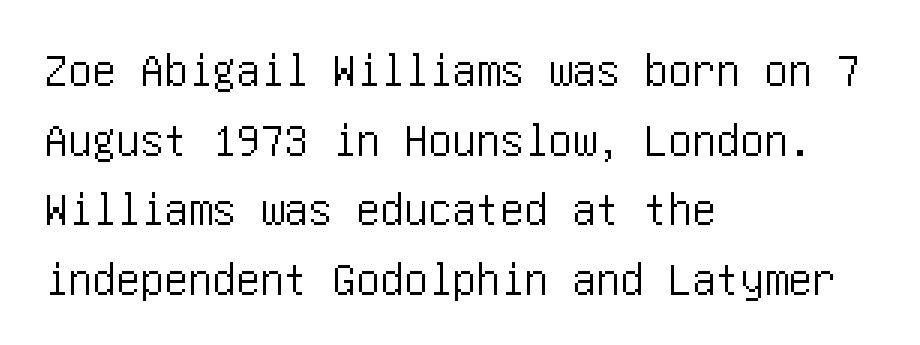
The image shows 48 px condensed sans-serif type, upright; set left-aligned, normal line spacing (1.45x), normal letter spacing, not underlined; low stroke contrast and a large x-height.
